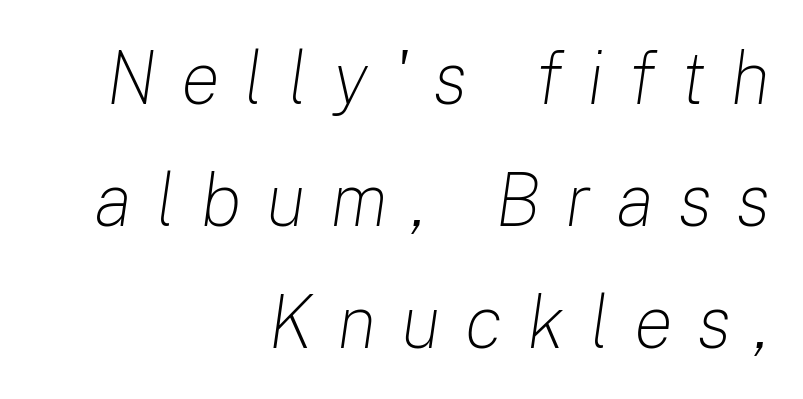
{"italic": "yes", "lean": "right", "slant_degrees": 8, "bold": "no", "weight": "light", "width": "normal", "stroke_contrast": "low", "x_height": "medium", "monospaced": "no", "underline": "no", "align": "right", "line_spacing": "normal", "line_spacing_ratio": 1.65, "letter_spacing": "wide", "letter_spacing_em": 0.33, "glyph_px": 74}
